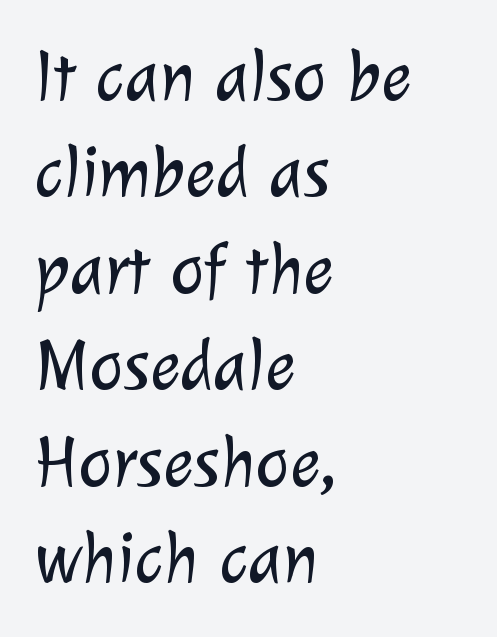
The image shows 72 px light sans-serif type; set left-aligned, normal line spacing (1.34x), normal letter spacing, not underlined; low stroke contrast and a medium x-height.
